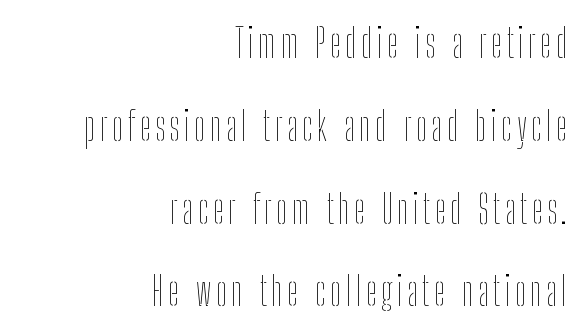
{"italic": "no", "bold": "no", "weight": "thin", "width": "condensed", "stroke_contrast": "low", "x_height": "medium", "monospaced": "no", "underline": "no", "align": "right", "line_spacing": "loose", "line_spacing_ratio": 2.07, "glyph_px": 40}
